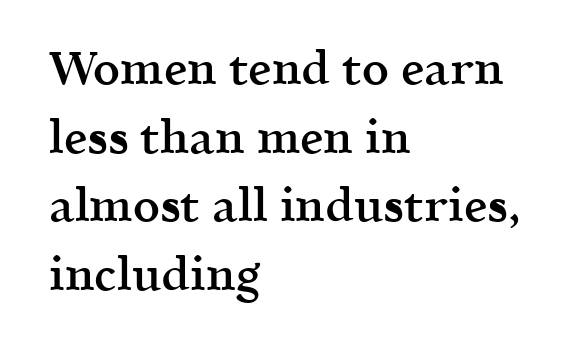
The passage shown is typeset with a serif family. The letters stand straight up with perfectly vertical stems. A somewhat darkened texture: the type is semibold rather than bold. Nobody drew a line under any word here. The rendering uses natural spacing where letterforms have individual widths. Evenly set lines give the paragraph a standard silhouette.
